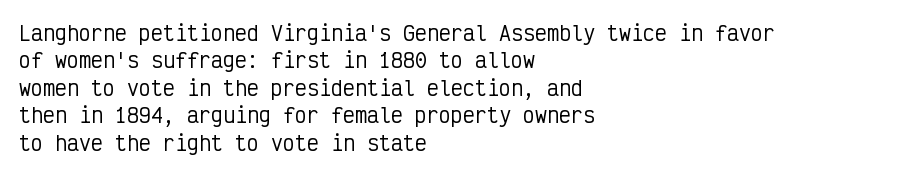
Q: Is the text italic (slanted)? A: No, it is upright.
Q: Is the text underlined? A: No.
Q: How is the paragraph aligned? A: Left-aligned.
Q: Is the spacing between letters normal or unusually wide? A: Normal.
Q: Is the spacing between lines tight, normal or loose? A: Normal.
